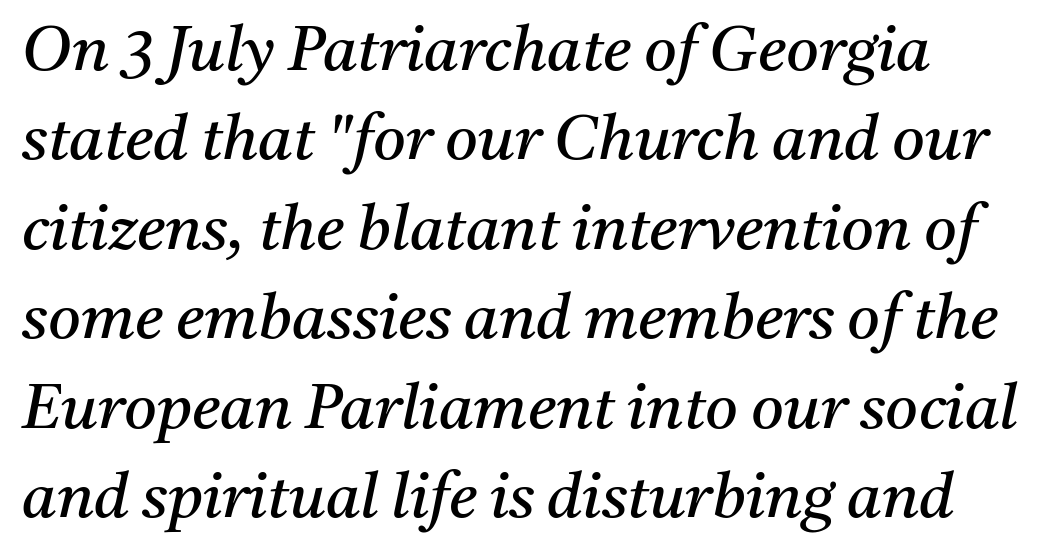
{"serif": "yes", "italic": "yes", "lean": "right", "slant_degrees": 11, "bold": "no", "weight": "regular", "width": "normal", "stroke_contrast": "medium", "x_height": "medium", "monospaced": "no", "underline": "no", "line_spacing": "normal", "line_spacing_ratio": 1.42, "letter_spacing": "normal", "letter_spacing_em": 0.0, "glyph_px": 63}
